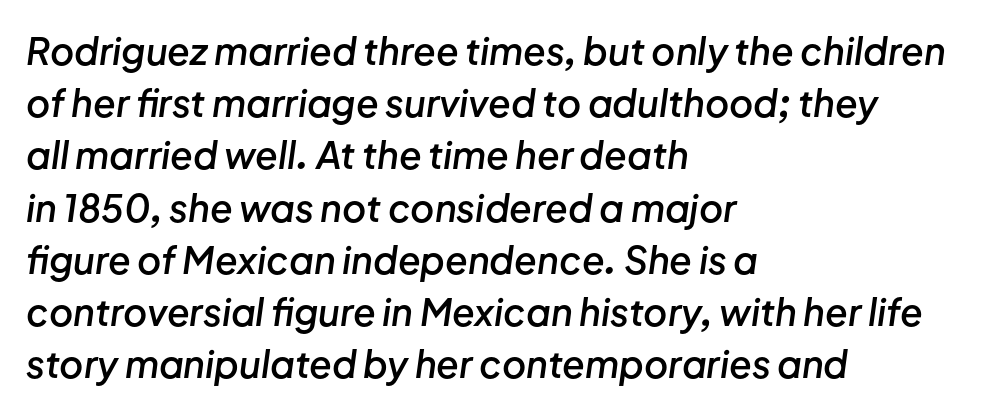
{"italic": "yes", "lean": "right", "slant_degrees": 8, "bold": "semi", "weight": "semibold", "width": "normal", "stroke_contrast": "low", "x_height": "medium", "monospaced": "no", "underline": "no", "align": "left", "line_spacing": "normal", "line_spacing_ratio": 1.41, "letter_spacing": "normal", "letter_spacing_em": 0.0, "glyph_px": 37}
